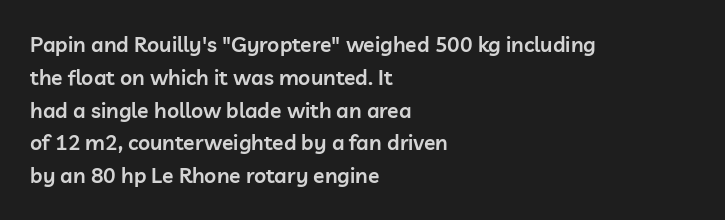
A somewhat darkened texture: the type is semibold rather than bold. Every stem runs plumb, perpendicular to the baseline. No extra tracking has been applied to these lines. A bare baseline throughout the passage. Every row of glyphs begins at an identical x-position on the left. Normally led — the rows are evenly, conventionally spaced.
